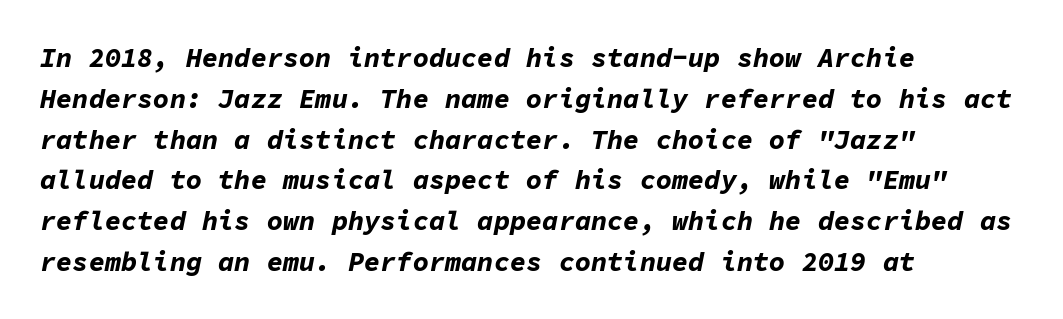
Regular leading. Compared with ordinary roman type, these characters are visibly tilted. Reading down the block, your eye returns to a fixed left position each line. The strip under each line holds only bare page. Students, this is bold: see how much ink each stroke carries.
